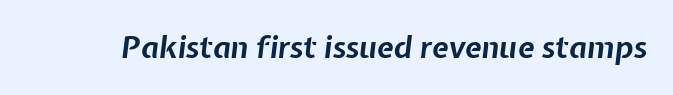
{"italic": "yes", "lean": "right", "slant_degrees": 7, "bold": "yes", "weight": "bold", "width": "normal", "stroke_contrast": "low", "x_height": "medium", "monospaced": "no", "underline": "no", "letter_spacing": "normal", "letter_spacing_em": 0.0, "glyph_px": 30}
